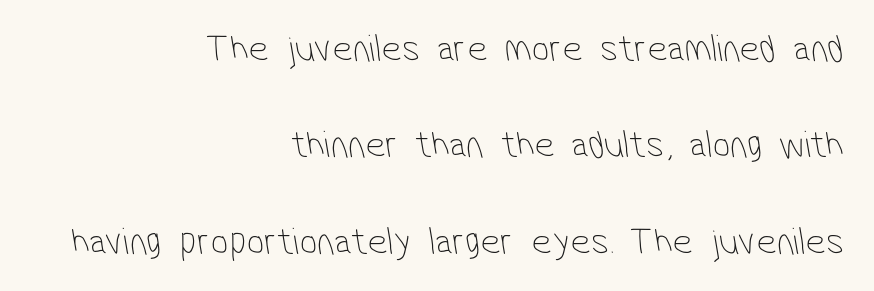
{"serif": "no", "bold": "no", "weight": "thin", "width": "condensed", "stroke_contrast": "low", "x_height": "medium", "monospaced": "no", "underline": "no", "align": "right", "line_spacing": "loose", "line_spacing_ratio": 2.47, "letter_spacing": "normal", "letter_spacing_em": 0.0, "glyph_px": 39}
